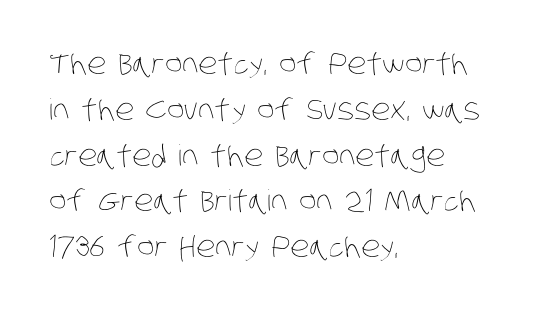
Q: Is the text bold? A: No.
Q: Is the text underlined? A: No.
Q: How is the paragraph aligned? A: Left-aligned.
Q: Is the spacing between letters normal or unusually wide? A: Normal.
Q: Is the spacing between lines tight, normal or loose? A: Normal.
Q: Width (condensed, normal, or wide)? A: Condensed.
Q: Stroke contrast? A: Low.
Q: x-height? A: Large.
Q: Monospaced? A: No.
